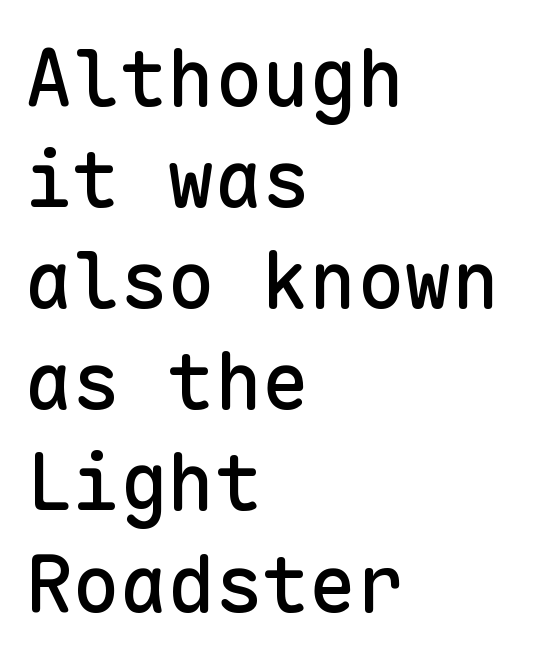
{"serif": "no", "italic": "no", "width": "normal", "stroke_contrast": "low", "x_height": "medium", "monospaced": "yes", "underline": "no", "align": "left", "line_spacing": "normal", "line_spacing_ratio": 1.28, "letter_spacing": "normal", "letter_spacing_em": 0.0, "glyph_px": 79}
